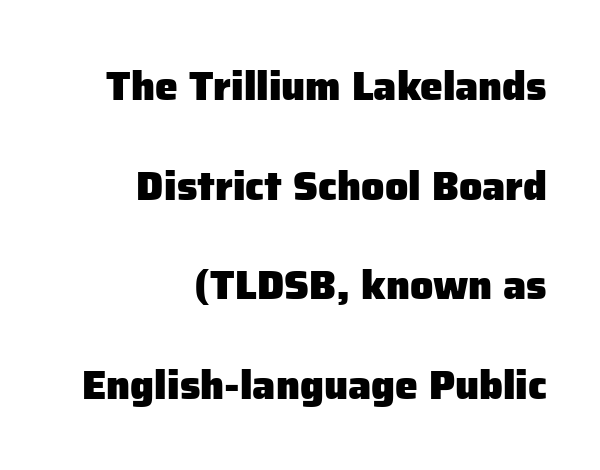
{"serif": "no", "italic": "no", "bold": "yes", "weight": "heavy", "width": "normal", "stroke_contrast": "low", "x_height": "medium", "monospaced": "no", "underline": "no", "align": "right", "line_spacing": "loose", "line_spacing_ratio": 2.43, "letter_spacing": "normal", "letter_spacing_em": 0.0, "glyph_px": 41}
